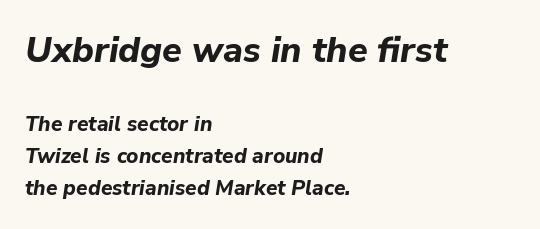
The image shows 36 px bold type, italic (leaning right); set left-aligned, normal line spacing (1.53x), normal letter spacing, not underlined; the first (top) block is 1.71x larger; low stroke contrast and a medium x-height.
